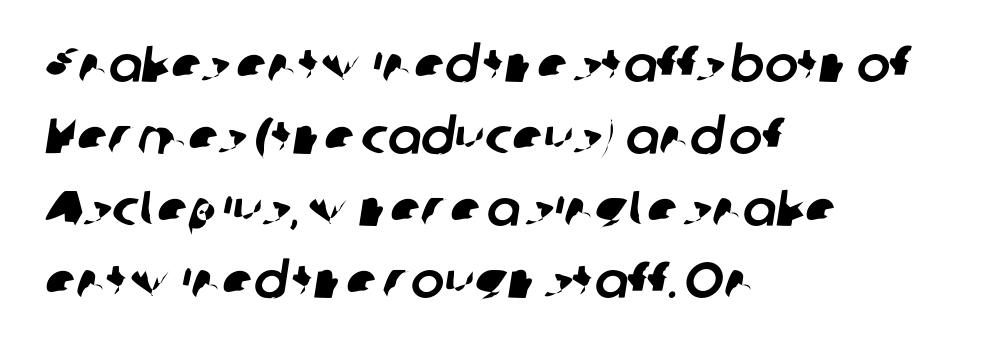
Does the copy run flush right? No — it runs flush left. Clear beneath every line of the passage. No extra tracking has been applied to these lines. Do the characters align in a grid? No, the font is proportional. Is there much room between lines? A standard amount, neither cramped nor airy.
